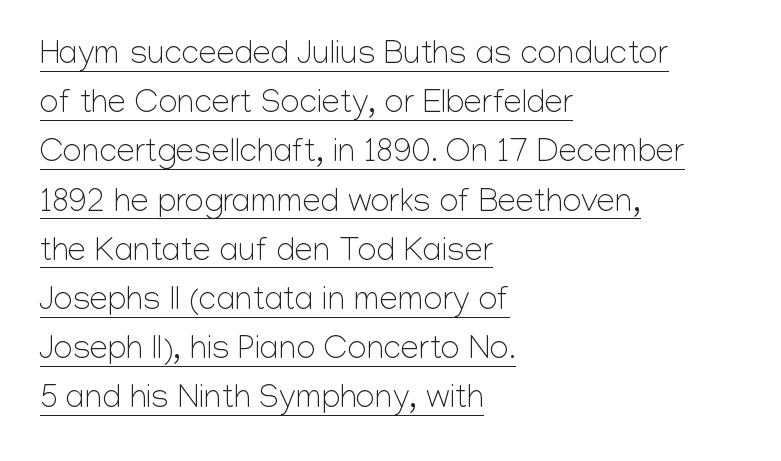
{"serif": "no", "italic": "no", "bold": "no", "weight": "light", "width": "normal", "stroke_contrast": "low", "x_height": "medium", "monospaced": "no", "underline": "yes", "align": "left", "line_spacing": "normal", "line_spacing_ratio": 1.49, "letter_spacing": "normal", "letter_spacing_em": 0.0, "glyph_px": 33}
